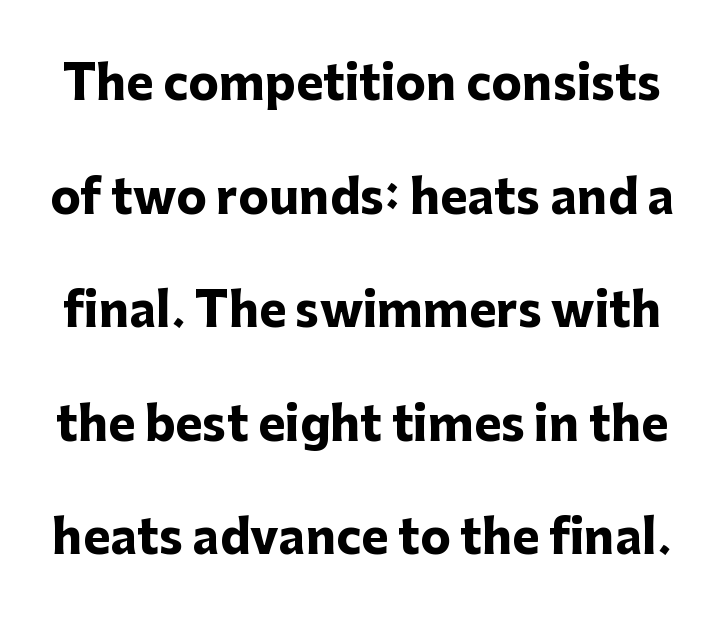
{"serif": "no", "italic": "no", "bold": "yes", "weight": "heavy", "width": "normal", "stroke_contrast": "low", "x_height": "medium", "monospaced": "no", "underline": "no", "line_spacing": "loose", "line_spacing_ratio": 2.47, "letter_spacing": "normal", "letter_spacing_em": 0.0, "glyph_px": 46}
